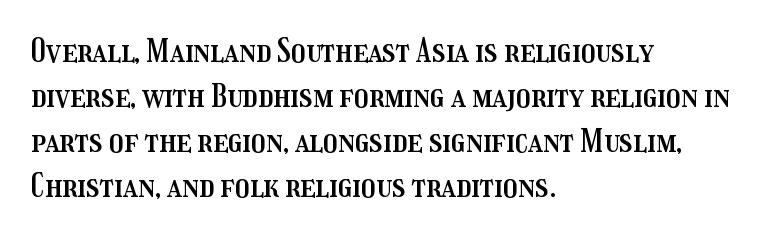
{"italic": "no", "width": "condensed", "stroke_contrast": "medium", "x_height": "medium", "monospaced": "no", "underline": "no", "align": "left", "line_spacing": "normal", "line_spacing_ratio": 1.41, "letter_spacing": "normal", "letter_spacing_em": 0.0, "glyph_px": 32}
